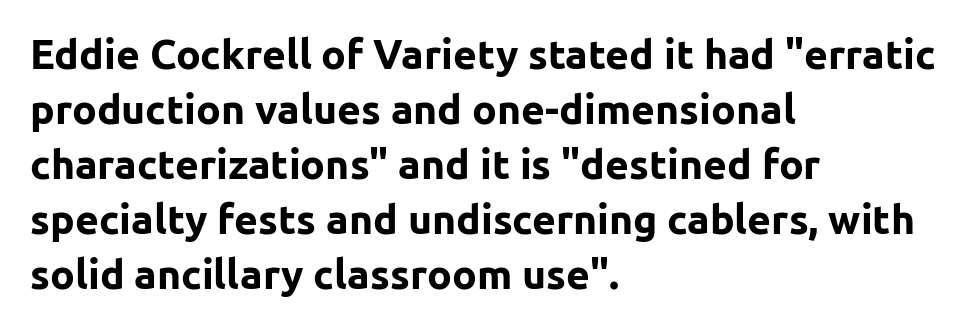
{"serif": "no", "italic": "no", "bold": "yes", "weight": "bold", "width": "normal", "stroke_contrast": "low", "x_height": "medium", "monospaced": "no", "underline": "no", "align": "left", "line_spacing": "normal", "line_spacing_ratio": 1.34, "letter_spacing": "normal", "letter_spacing_em": 0.0, "glyph_px": 41}
